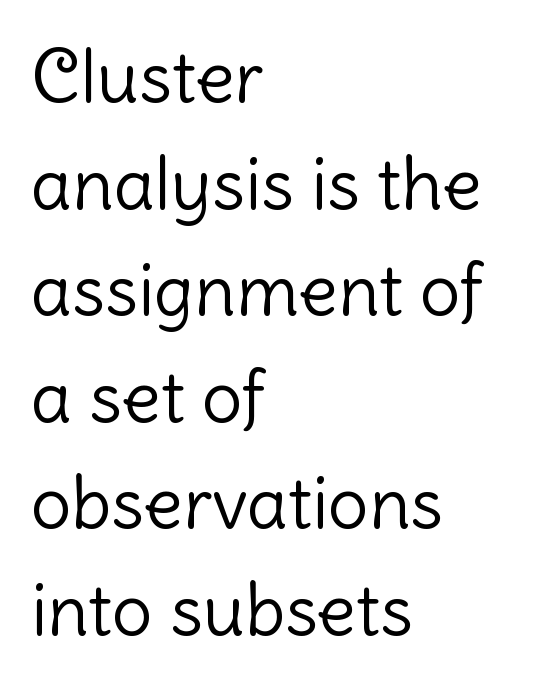
The image shows 72 px light sans-serif type, upright; set left-aligned, normal line spacing (1.48x), normal letter spacing, not underlined; low stroke contrast and a medium x-height.
